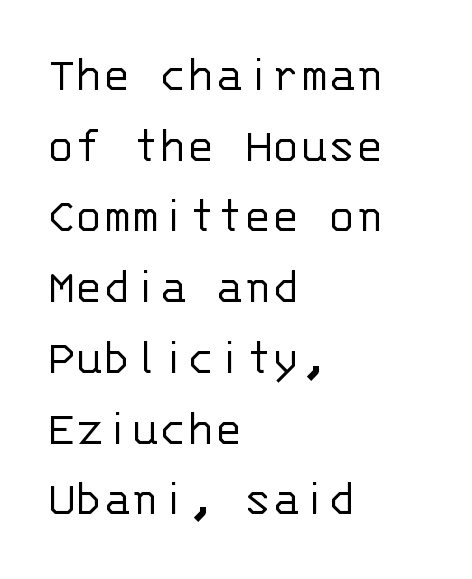
{"serif": "no", "italic": "no", "bold": "no", "weight": "light", "width": "normal", "stroke_contrast": "low", "x_height": "large", "monospaced": "yes", "underline": "no", "align": "left", "line_spacing": "normal", "line_spacing_ratio": 1.36, "letter_spacing": "normal", "letter_spacing_em": 0.0, "glyph_px": 52}
